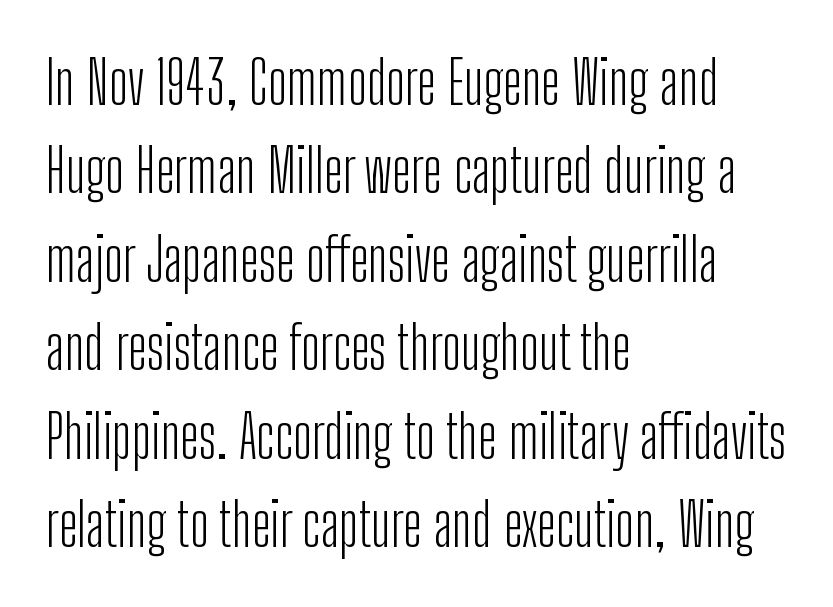
{"serif": "no", "italic": "no", "bold": "no", "weight": "light", "width": "condensed", "stroke_contrast": "low", "x_height": "medium", "monospaced": "no", "underline": "no", "align": "left", "line_spacing": "normal", "line_spacing_ratio": 1.5, "letter_spacing": "normal", "letter_spacing_em": 0.0, "glyph_px": 59}
